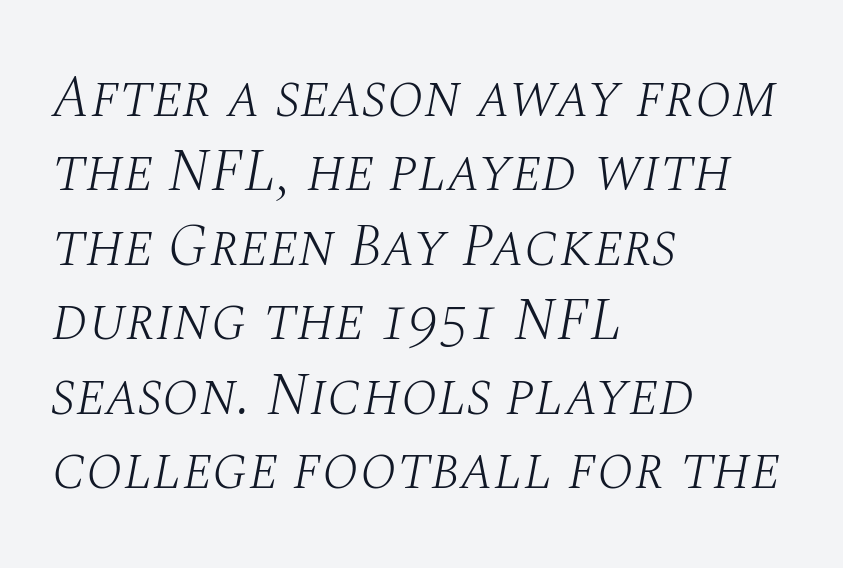
The image shows 60 px light serif type, italic (leaning right); set left-aligned, line spacing 1.24x, normal letter spacing, not underlined; medium stroke contrast and a large x-height.
